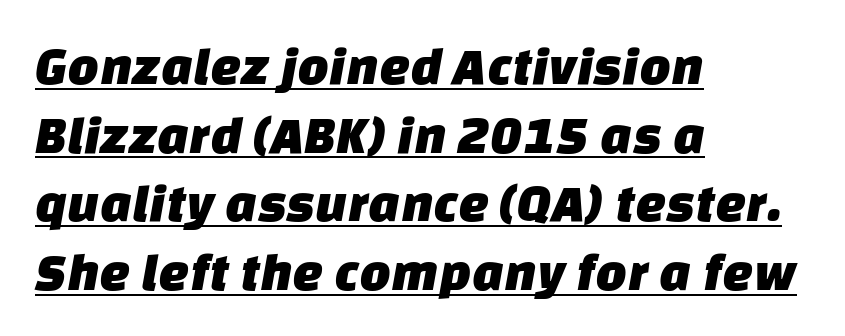
{"serif": "no", "width": "normal", "stroke_contrast": "low", "x_height": "large", "monospaced": "no", "underline": "yes", "align": "left", "line_spacing": "normal", "line_spacing_ratio": 1.25, "letter_spacing": "normal", "letter_spacing_em": 0.0, "glyph_px": 55}
